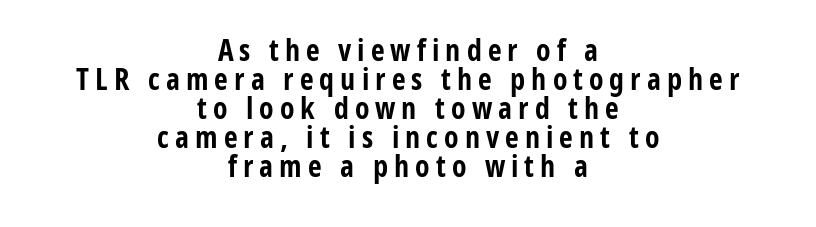
{"serif": "no", "italic": "no", "bold": "yes", "weight": "bold", "width": "condensed", "stroke_contrast": "low", "x_height": "medium", "monospaced": "no", "underline": "no", "align": "center", "line_spacing": "tight", "line_spacing_ratio": 0.97, "letter_spacing": "wide", "letter_spacing_em": 0.2, "glyph_px": 30}
